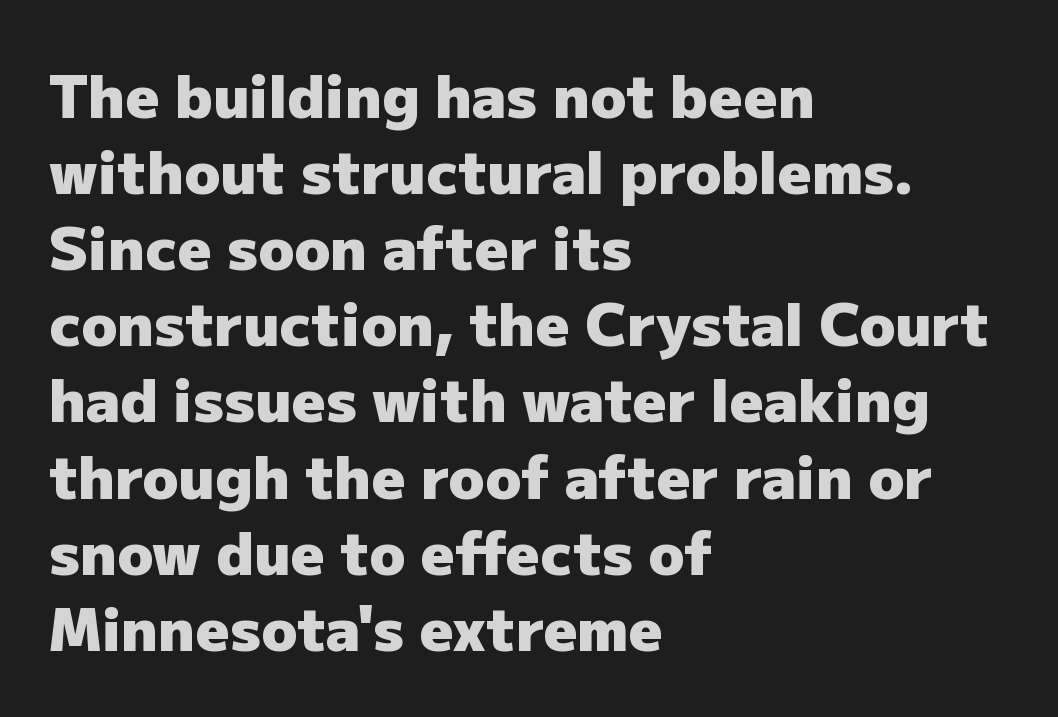
{"serif": "no", "italic": "no", "bold": "yes", "weight": "heavy", "width": "normal", "stroke_contrast": "low", "x_height": "medium", "monospaced": "no", "underline": "no", "align": "left", "line_spacing": "normal", "line_spacing_ratio": 1.29, "letter_spacing": "normal", "letter_spacing_em": 0.0, "glyph_px": 59}
